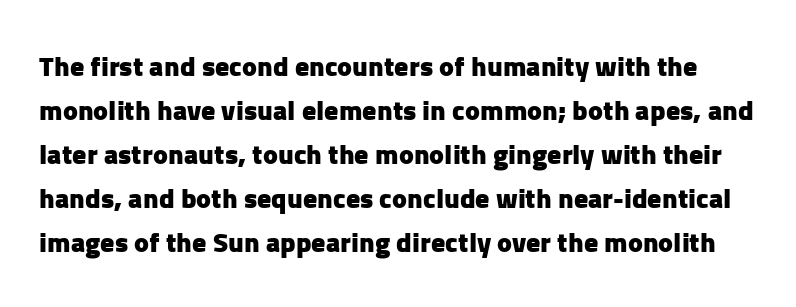
The image shows 28 px heavy sans-serif type, upright; set normal line spacing (1.57x), normal letter spacing, not underlined; low stroke contrast and a medium x-height.
